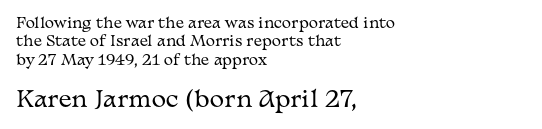
The image shows 22 px text type, upright; set left-aligned, normal line spacing (1.31x), normal letter spacing, not underlined; the second (bottom) block is 1.57x larger.
